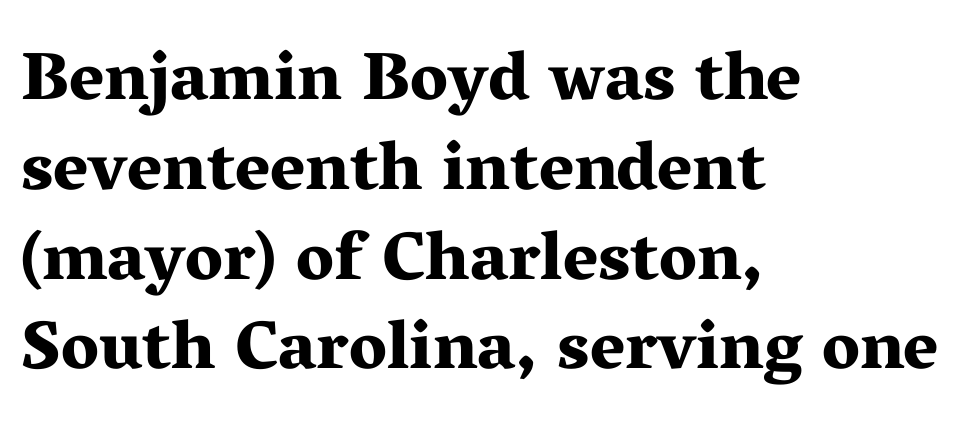
Q: Is the text bold? A: Yes.
Q: Is the text italic (slanted)? A: No, it is upright.
Q: Is the typeface a serif or a sans-serif typeface? A: Serif.
Q: Is the text underlined? A: No.
Q: How is the paragraph aligned? A: Left-aligned.
Q: Is the spacing between letters normal or unusually wide? A: Normal.
Q: Is the spacing between lines tight, normal or loose? A: Normal.
Q: Width (condensed, normal, or wide)? A: Wide.
Q: Stroke contrast? A: Medium.
Q: x-height? A: Medium.
Q: Monospaced? A: No.
